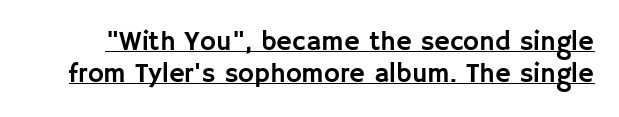
{"italic": "no", "underline": "yes", "line_spacing_ratio": 1.17, "letter_spacing": "normal", "letter_spacing_em": 0.0, "glyph_px": 27}
